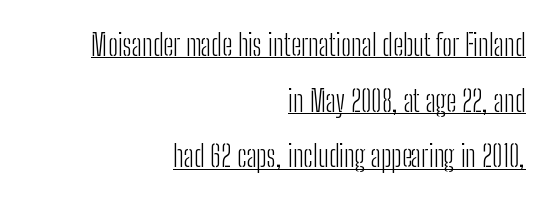
The glyphs are accompanied by a horizontal stroke just below them. This is sans-serif lettering, the kind often seen on screens and signage. The letters advance in unequal steps, a hallmark of proportional type. In terms of letterspacing, this is plain default setting.
